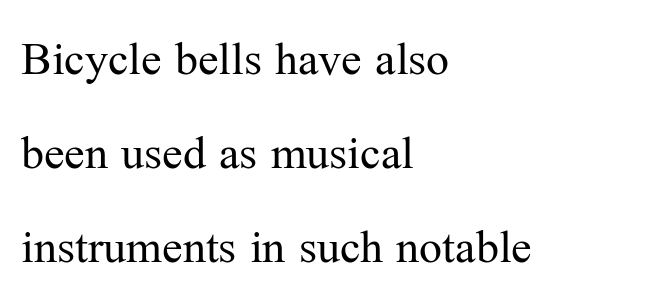
Q: Is the text bold? A: No.
Q: Is the text italic (slanted)? A: No, it is upright.
Q: Is the typeface a serif or a sans-serif typeface? A: Serif.
Q: Is the text underlined? A: No.
Q: How is the paragraph aligned? A: Left-aligned.
Q: Is the spacing between letters normal or unusually wide? A: Normal.
Q: Is the spacing between lines tight, normal or loose? A: Loose.
Q: Width (condensed, normal, or wide)? A: Normal.
Q: Stroke contrast? A: Medium.
Q: x-height? A: Medium.
Q: Monospaced? A: No.
